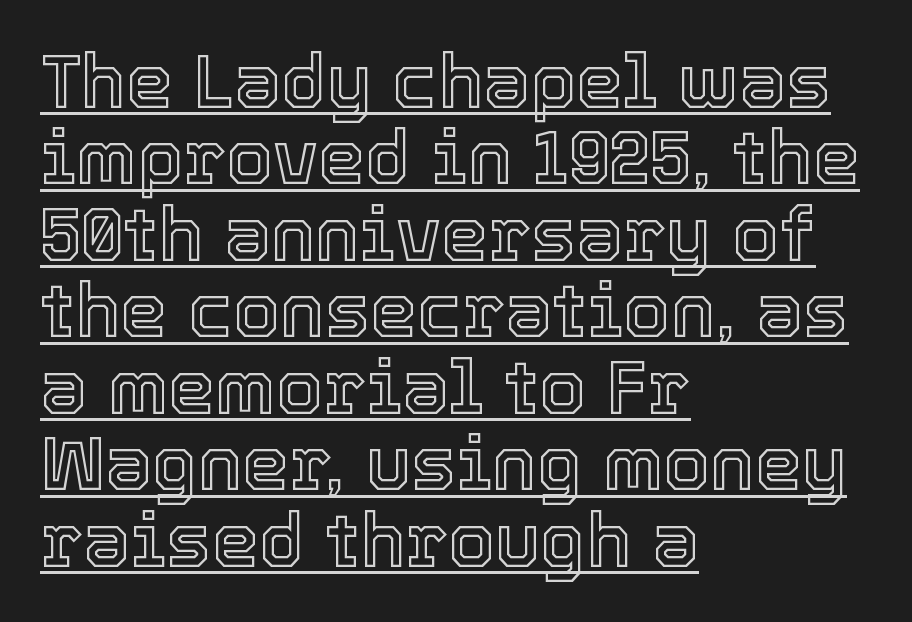
The image shows 75 px text type, upright; set left-aligned, tight line spacing (1.02x), normal letter spacing, underlined; a medium x-height.
